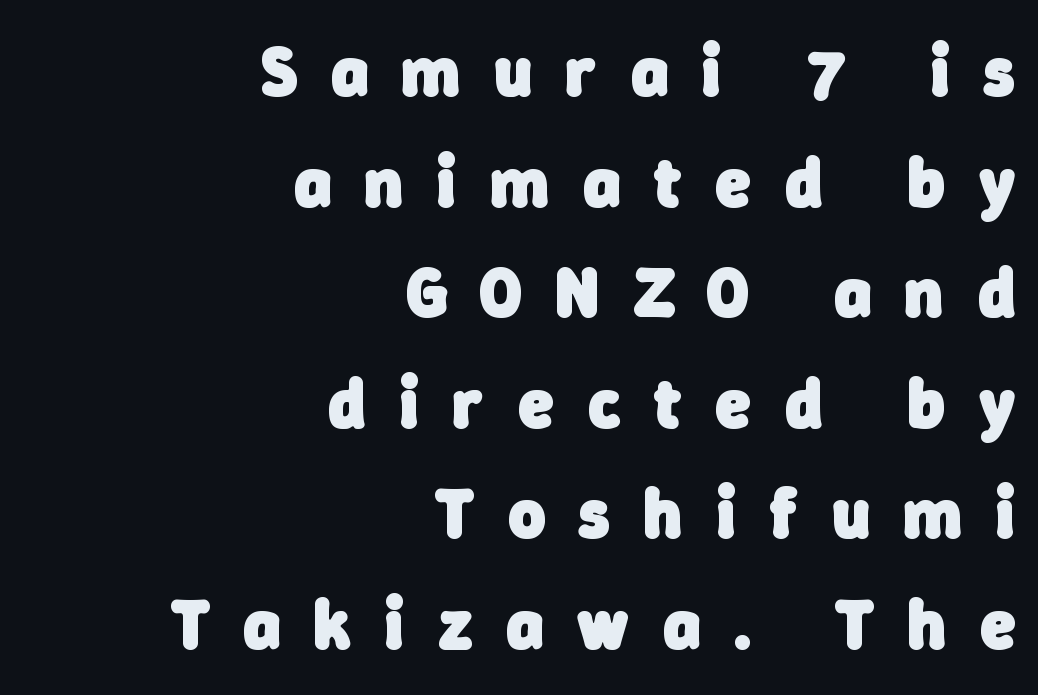
The image shows 70 px heavy sans-serif type; set right-aligned, normal line spacing (1.58x), unusually wide letter spacing (+0.49 em), not underlined; low stroke contrast and a medium x-height.
